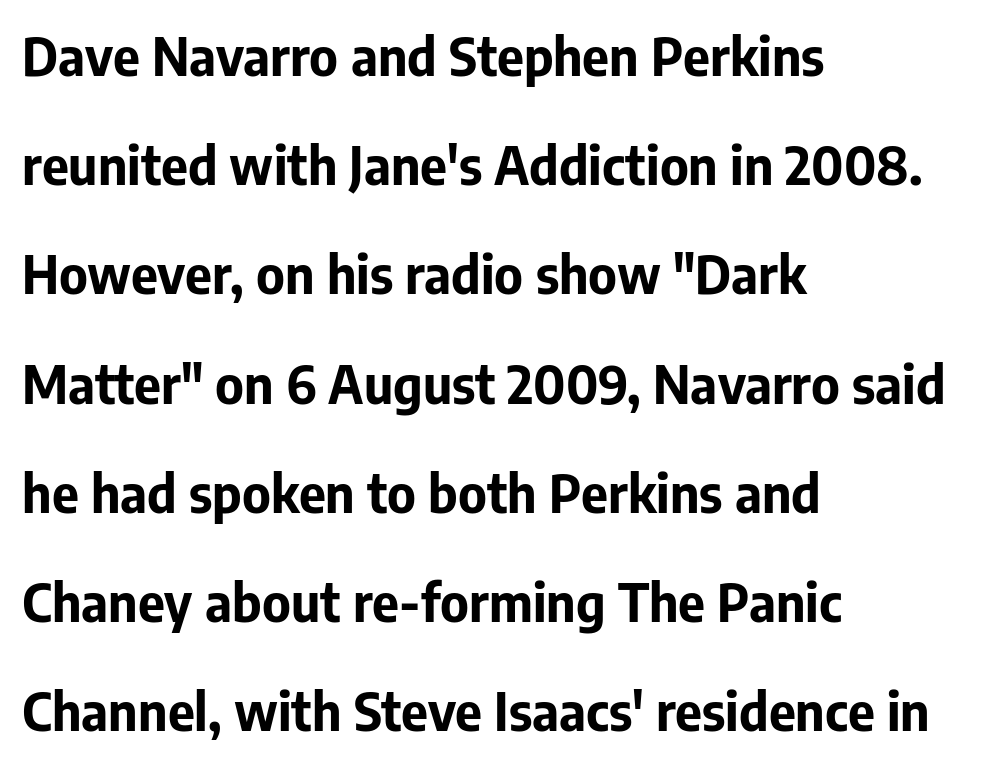
The image shows 52 px bold sans-serif type, upright; set left-aligned, loose line spacing (2.1x), normal letter spacing, not underlined; low stroke contrast and a medium x-height.
